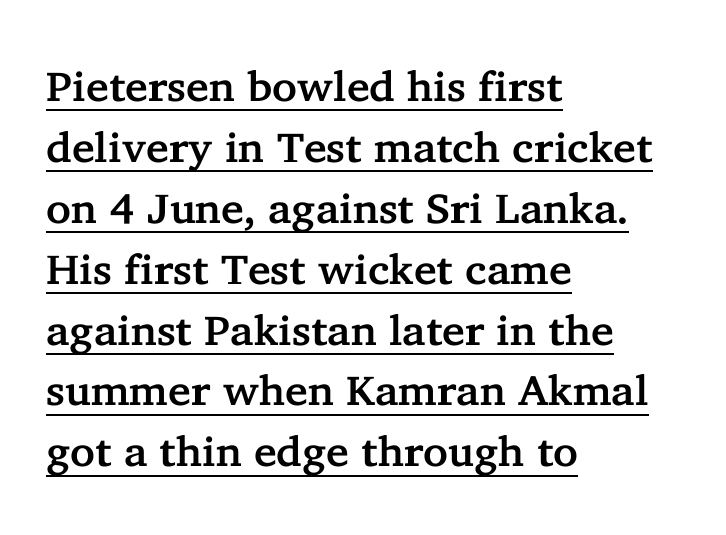
Q: Is the text italic (slanted)? A: No, it is upright.
Q: Is the typeface a serif or a sans-serif typeface? A: Serif.
Q: Is the text underlined? A: Yes.
Q: How is the paragraph aligned? A: Left-aligned.
Q: Is the spacing between letters normal or unusually wide? A: Normal.
Q: Is the spacing between lines tight, normal or loose? A: Normal.
Q: Width (condensed, normal, or wide)? A: Normal.
Q: Stroke contrast? A: Low.
Q: x-height? A: Medium.
Q: Monospaced? A: No.
